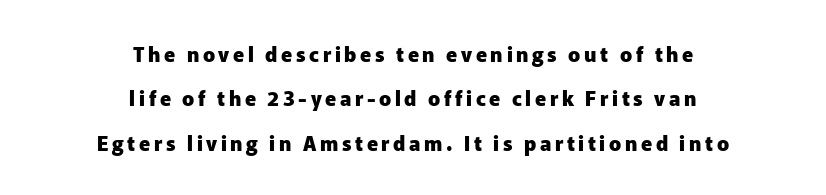
Q: Is the text bold? A: Yes.
Q: Is the text italic (slanted)? A: No, it is upright.
Q: Is the text underlined? A: No.
Q: How is the paragraph aligned? A: Centered.
Q: Is the spacing between lines tight, normal or loose? A: Loose.
